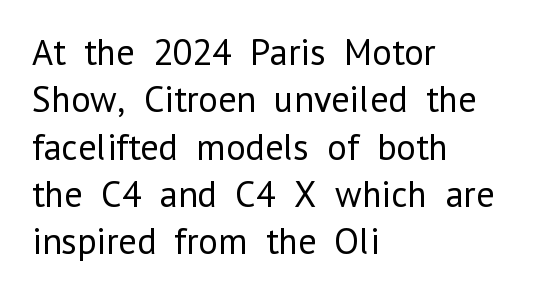
{"serif": "no", "italic": "no", "bold": "no", "weight": "regular", "width": "normal", "stroke_contrast": "low", "x_height": "medium", "monospaced": "no", "underline": "no", "align": "left", "line_spacing": "normal", "line_spacing_ratio": 1.28, "letter_spacing": "normal", "letter_spacing_em": 0.0, "glyph_px": 37}
